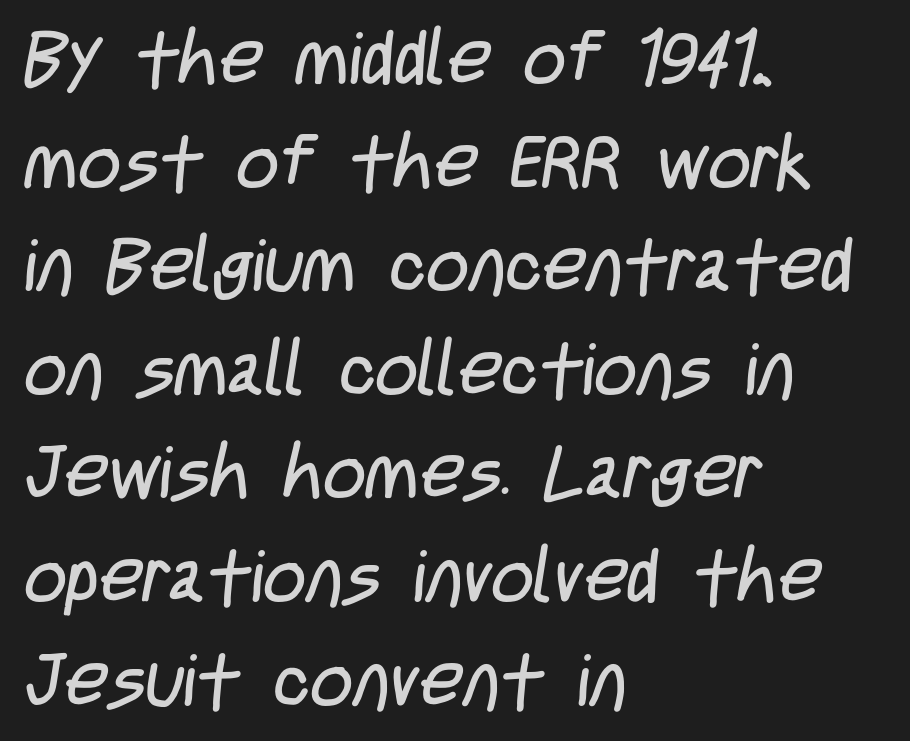
Regular leading. Nothing unusual about the tracking: characters are spaced as the font intends. The rendering uses natural spacing where letterforms have individual widths. Letters rest on an invisible, unmarked baseline. To sum up the face: it is a sans, with no serifs. The letters look calm and open, with moderate or lighter stems.
